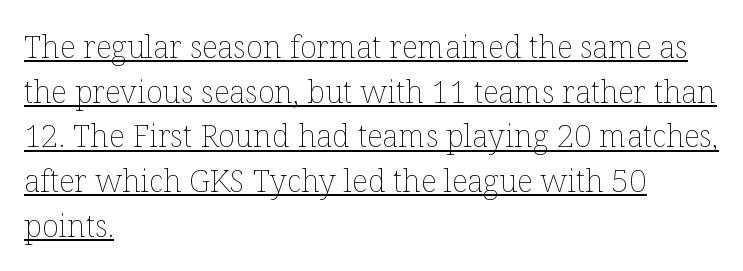
The image shows 31 px thin type, upright; set left-aligned, normal line spacing (1.44x), normal letter spacing, underlined; low stroke contrast and a medium x-height.
